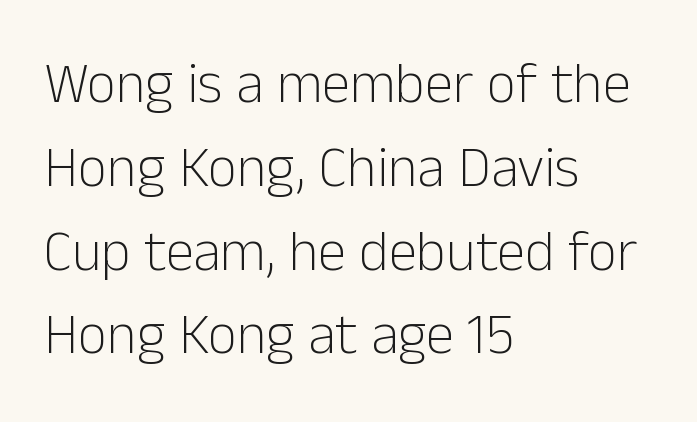
Q: Is the text bold? A: No.
Q: Is the text italic (slanted)? A: No, it is upright.
Q: Is the typeface a serif or a sans-serif typeface? A: Sans-serif.
Q: Is the text underlined? A: No.
Q: How is the paragraph aligned? A: Left-aligned.
Q: Is the spacing between letters normal or unusually wide? A: Normal.
Q: Is the spacing between lines tight, normal or loose? A: Normal.
Q: Width (condensed, normal, or wide)? A: Normal.
Q: Stroke contrast? A: Low.
Q: x-height? A: Medium.
Q: Monospaced? A: No.
